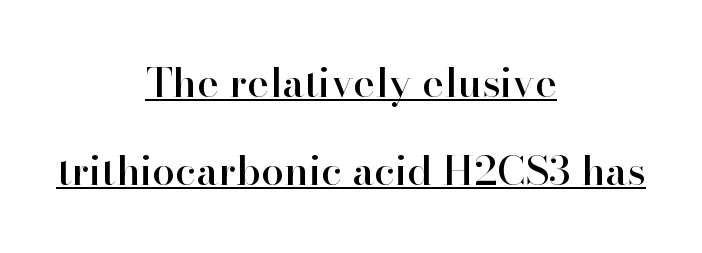
{"serif": "yes", "italic": "no", "width": "normal", "stroke_contrast": "high", "x_height": "small", "monospaced": "no", "underline": "yes", "align": "center", "line_spacing": "loose", "line_spacing_ratio": 2.15, "letter_spacing": "normal", "letter_spacing_em": 0.0, "glyph_px": 41}
